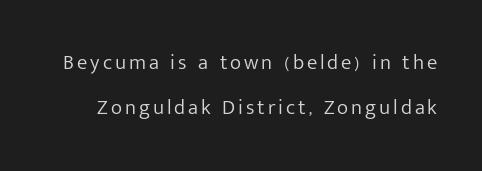
The image shows 21 px text type, upright; set loose line spacing (2.13x), not underlined.
